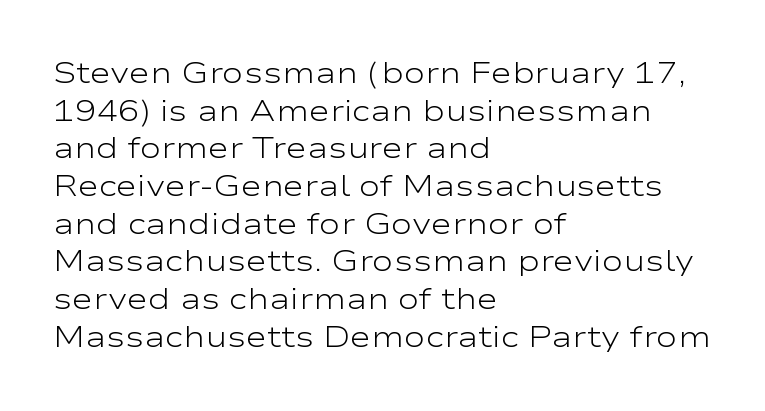
{"serif": "no", "italic": "no", "bold": "no", "weight": "light", "width": "wide", "stroke_contrast": "low", "x_height": "medium", "monospaced": "no", "underline": "no", "align": "left", "line_spacing": "normal", "line_spacing_ratio": 1.3, "letter_spacing": "normal", "letter_spacing_em": 0.0, "glyph_px": 29}
